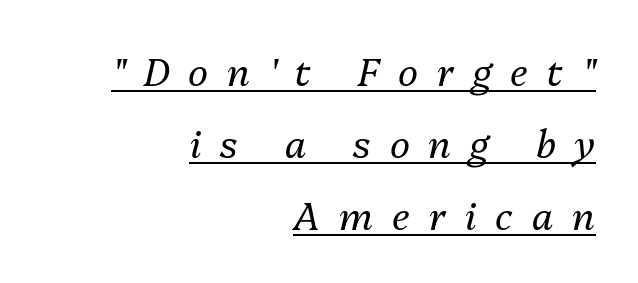
The lines in this sample share a right terminus and differ only in where they begin. These lines are rendered in a variable-pitch font. This sample uses an oblique cut, with every glyph tilted off the vertical. Each word looks stretched out because of the extra space between its letters. Vertical stems look standard width or narrower in stroke.
